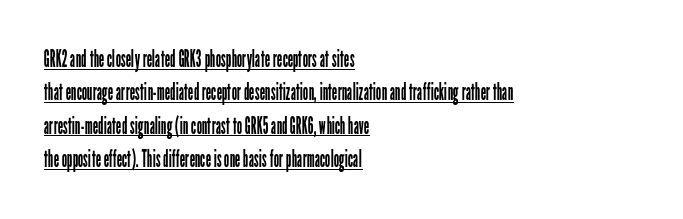
The image shows 24 px text type, upright; set left-aligned, normal line spacing (1.39x), normal letter spacing, underlined.
